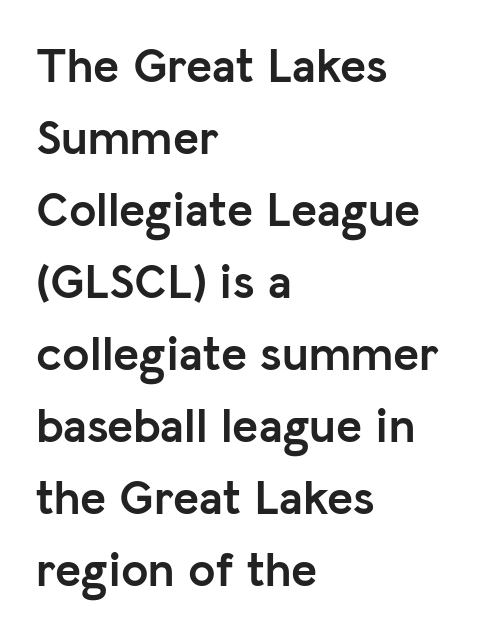
{"serif": "no", "italic": "no", "bold": "yes", "weight": "semibold", "width": "normal", "stroke_contrast": "low", "x_height": "medium", "monospaced": "no", "underline": "no", "align": "left", "line_spacing": "normal", "line_spacing_ratio": 1.47, "letter_spacing": "normal", "letter_spacing_em": 0.0, "glyph_px": 49}
